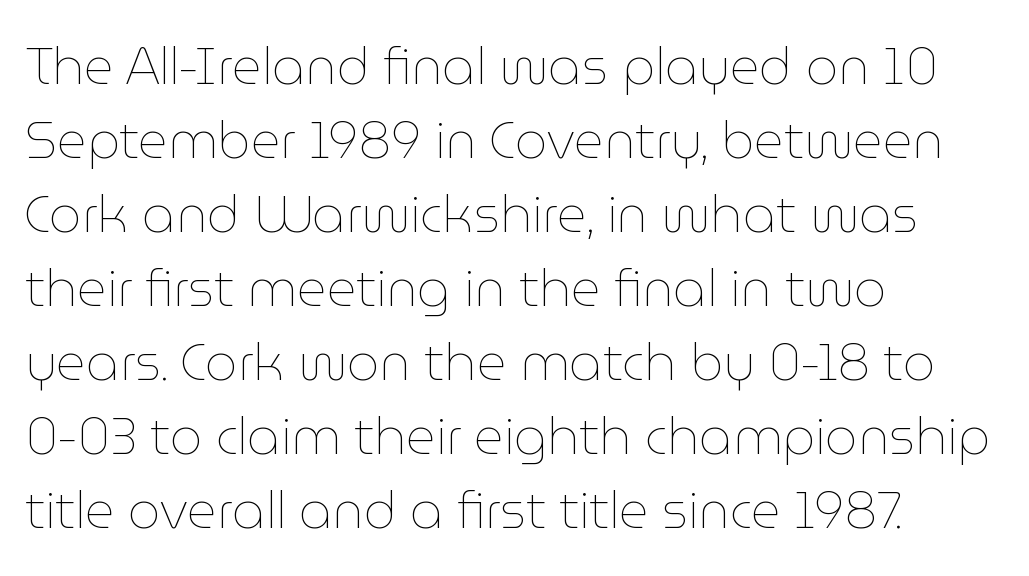
The image shows 51 px thin type, upright; set left-aligned, normal line spacing (1.45x), normal letter spacing, not underlined; low stroke contrast and a medium x-height.
